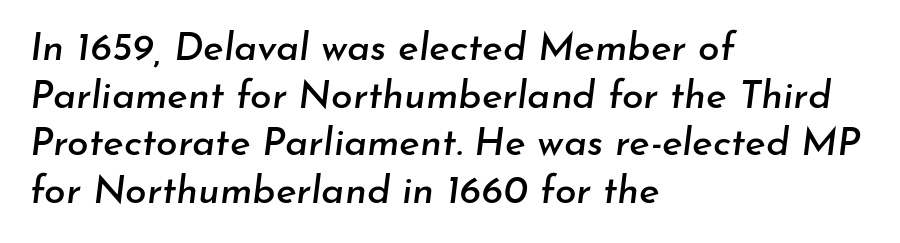
{"italic": "yes", "lean": "right", "slant_degrees": 7, "width": "normal", "stroke_contrast": "low", "x_height": "small", "monospaced": "no", "underline": "no", "align": "left", "line_spacing_ratio": 1.22, "letter_spacing": "normal", "letter_spacing_em": 0.0, "glyph_px": 39}
